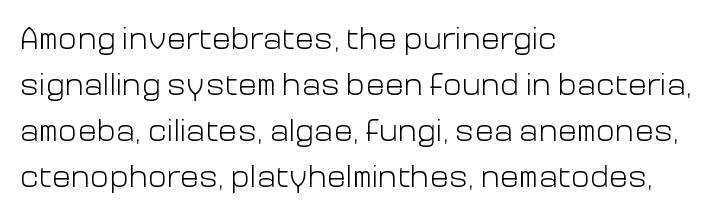
{"serif": "no", "italic": "no", "bold": "no", "weight": "light", "width": "normal", "stroke_contrast": "low", "x_height": "medium", "monospaced": "no", "underline": "no", "align": "left", "line_spacing": "normal", "line_spacing_ratio": 1.44, "letter_spacing": "normal", "letter_spacing_em": 0.0, "glyph_px": 32}
